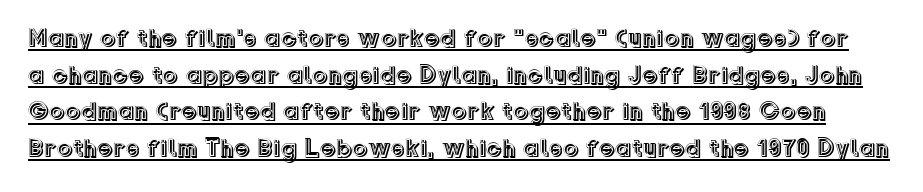
Line spacing here is normal. Short note: letters normally spaced. Underlining? Definitely there. The letters stand straight up with perfectly vertical stems.
